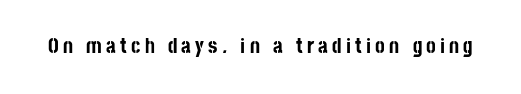
{"italic": "no", "bold": "yes", "underline": "no", "letter_spacing": "wide", "letter_spacing_em": 0.2, "glyph_px": 21}
